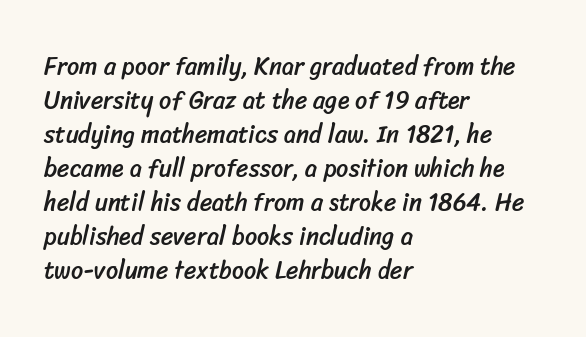
The image shows 24 px text type; set left-aligned, normal line spacing (1.42x), normal letter spacing, not underlined.
